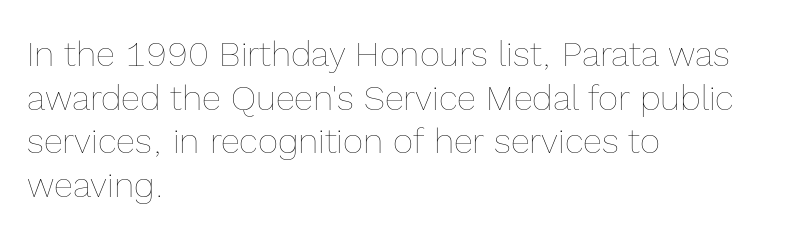
Plain, unruled lines of type. Note the varied advance widths — an 'i' is clearly narrower than an 'm'. Stroke mass is kept to a normal reading level or below. The setting favours the left margin, as ordinary paragraphs usually do. The passage shown stacks its lines at a standard gap. You could call the tracking neutral — neither tight nor loose.
